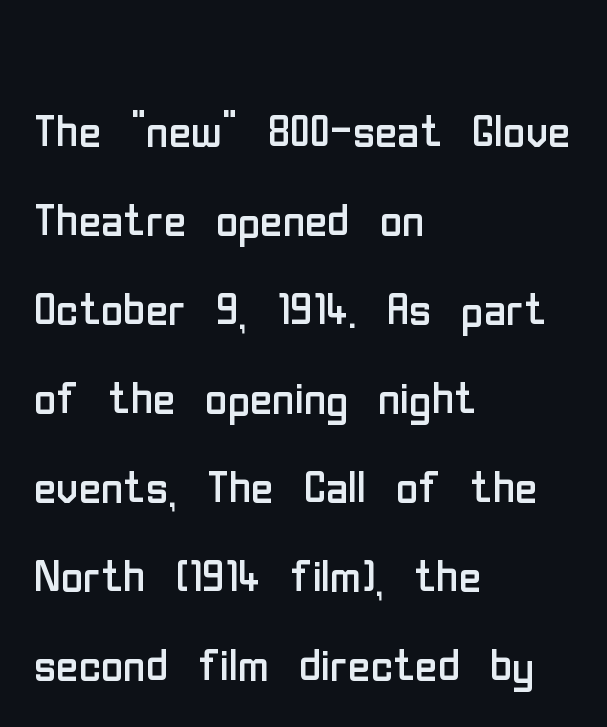
The image shows 61 px regular-weight, condensed sans-serif type, upright; set left-aligned, normal line spacing (1.46x), normal letter spacing, not underlined; low stroke contrast and a medium x-height.
